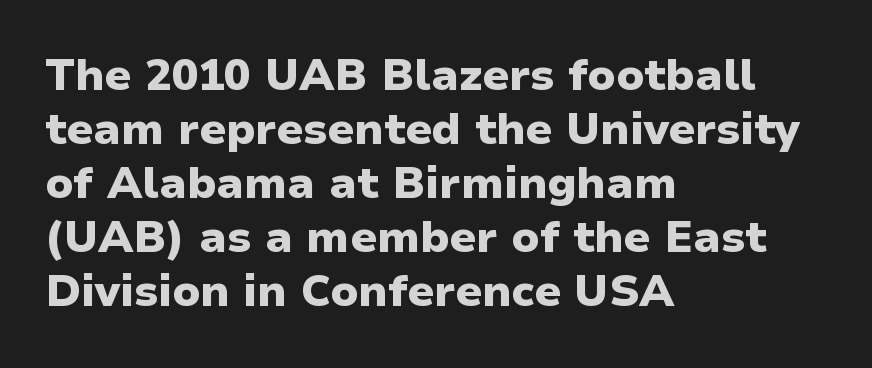
The image shows 44 px heavy sans-serif type, upright; set left-aligned, line spacing 1.23x, normal letter spacing, not underlined; low stroke contrast and a medium x-height.
